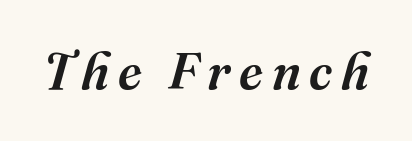
Q: Is the text italic (slanted)? A: Yes, it leans right by about 16 degrees.
Q: Is the typeface a serif or a sans-serif typeface? A: Serif.
Q: Is the text underlined? A: No.
Q: Width (condensed, normal, or wide)? A: Normal.
Q: Stroke contrast? A: Medium.
Q: x-height? A: Medium.
Q: Monospaced? A: No.
